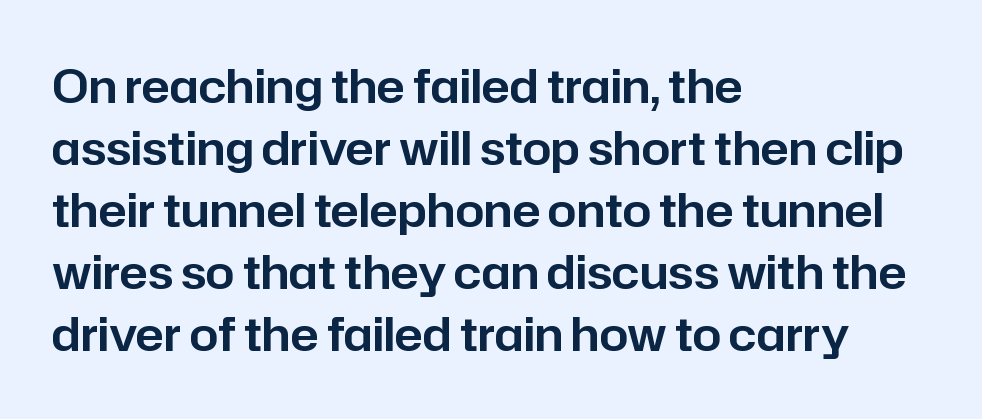
The image shows 46 px sans-serif type, upright; set left-aligned, normal line spacing (1.35x), normal letter spacing, not underlined; low stroke contrast and a medium x-height.
